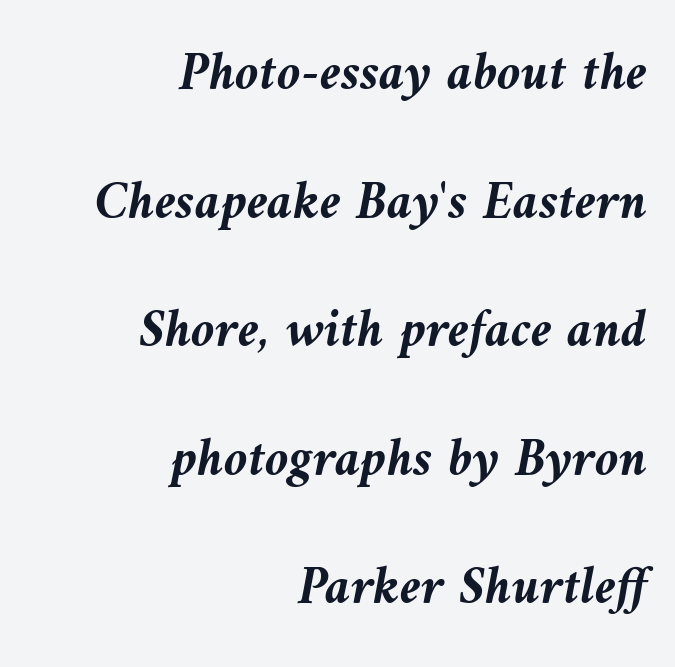
Q: Is the text bold? A: Yes.
Q: Is the text italic (slanted)? A: Yes, it leans left by about 10 degrees.
Q: Is the text underlined? A: No.
Q: How is the paragraph aligned? A: Right-aligned.
Q: Is the spacing between letters normal or unusually wide? A: Normal.
Q: Is the spacing between lines tight, normal or loose? A: Loose.
Q: Width (condensed, normal, or wide)? A: Normal.
Q: Stroke contrast? A: Medium.
Q: x-height? A: Medium.
Q: Monospaced? A: No.
